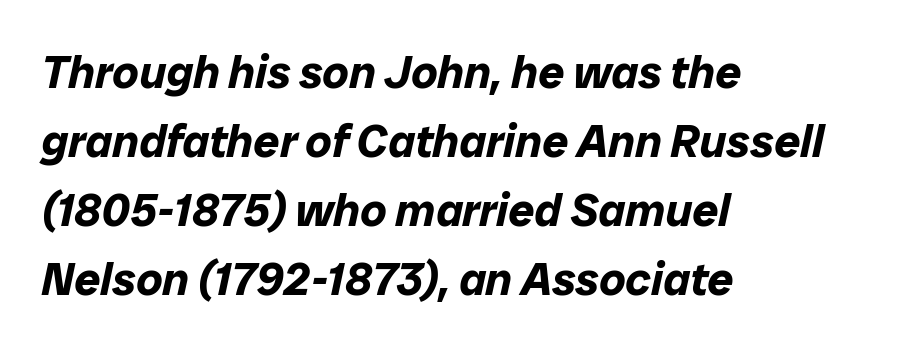
The image shows 46 px bold type, italic (leaning right); set left-aligned, normal line spacing (1.5x), normal letter spacing, not underlined; low stroke contrast and a medium x-height.
